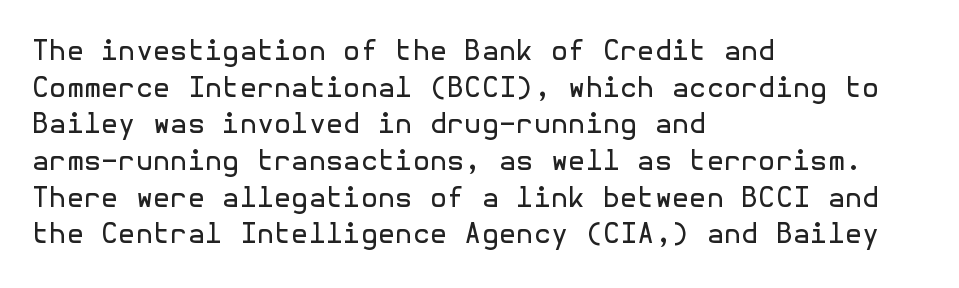
Q: Is the text bold? A: No.
Q: Is the text italic (slanted)? A: No, it is upright.
Q: Is the typeface a serif or a sans-serif typeface? A: Sans-serif.
Q: Is the text underlined? A: No.
Q: How is the paragraph aligned? A: Left-aligned.
Q: Is the spacing between letters normal or unusually wide? A: Normal.
Q: Is the spacing between lines tight, normal or loose? A: Normal.
Q: Width (condensed, normal, or wide)? A: Normal.
Q: x-height? A: Medium.
